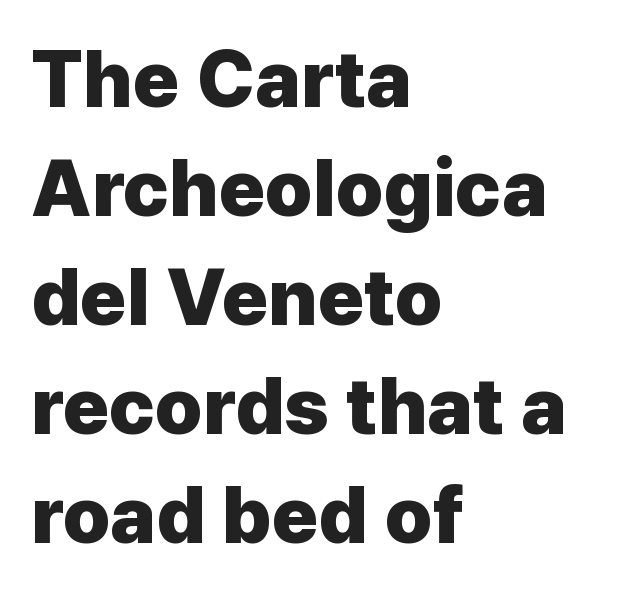
Q: Is the text bold? A: Yes.
Q: Is the text italic (slanted)? A: No, it is upright.
Q: Is the typeface a serif or a sans-serif typeface? A: Sans-serif.
Q: Is the text underlined? A: No.
Q: How is the paragraph aligned? A: Left-aligned.
Q: Is the spacing between letters normal or unusually wide? A: Normal.
Q: Is the spacing between lines tight, normal or loose? A: Normal.
Q: Width (condensed, normal, or wide)? A: Normal.
Q: Stroke contrast? A: Low.
Q: x-height? A: Medium.
Q: Monospaced? A: No.
